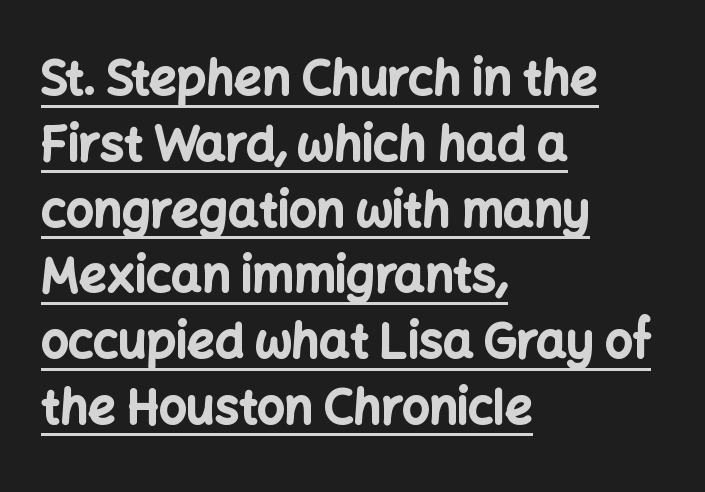
The image shows 48 px bold sans-serif type, upright; set left-aligned, normal line spacing (1.37x), normal letter spacing, underlined; low stroke contrast and a medium x-height.
